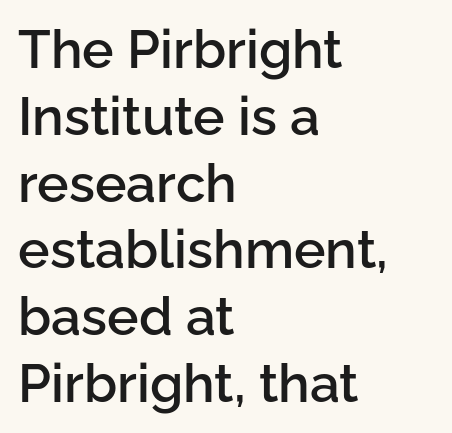
The image shows 53 px semibold sans-serif type, upright; set left-aligned, normal line spacing (1.26x), normal letter spacing, not underlined; low stroke contrast and a medium x-height.
